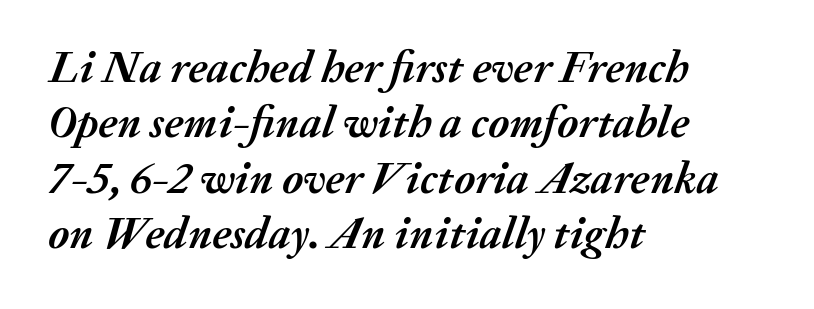
Varying glyph widths throughout — classic text-font behaviour. Thick stems and heavy bowls — unmistakably bold. Any mark beneath the type? The region is blank. Every character sits at an angle, as italics do.
